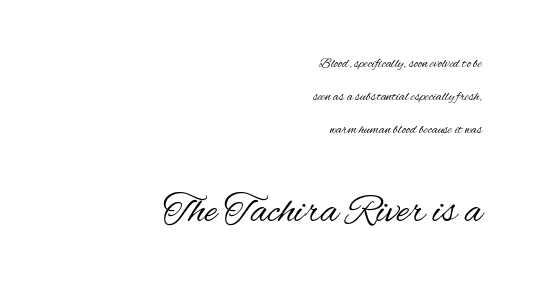
{"serif": "no", "bold": "no", "weight": "regular", "width": "condensed", "stroke_contrast": "medium", "x_height": "small", "monospaced": "no", "underline": "no", "align": "right", "line_spacing": "loose", "line_spacing_ratio": 2.36, "letter_spacing": "normal", "letter_spacing_em": 0.0, "larger_block": "second", "size_ratio": 2.93, "glyph_px": 41}
